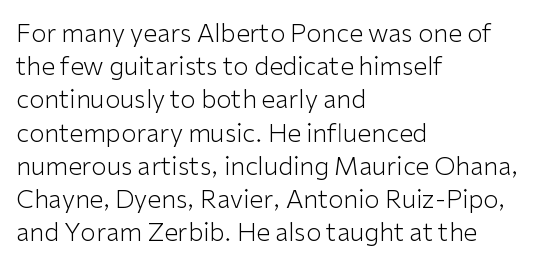
These lines sit exactly where default settings would place them. Decoration check: the copy has no underline. The typeface has the unassuming heft of standard copy or less. Horizontal alignment here is leftward, the default for most running prose.
